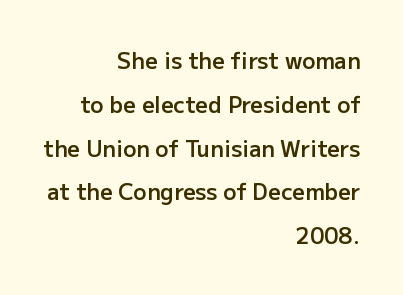
The image shows 22 px text type, upright; set right-aligned, loose line spacing (1.99x), normal letter spacing, not underlined.
